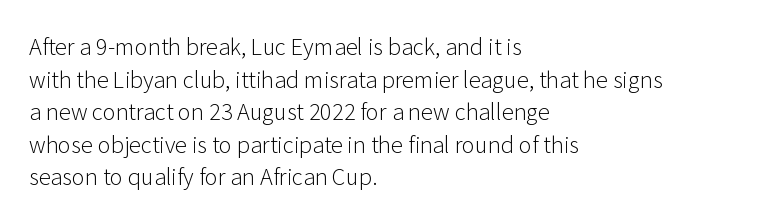
{"italic": "no", "bold": "no", "underline": "no", "align": "left", "line_spacing": "normal", "line_spacing_ratio": 1.48, "letter_spacing": "normal", "letter_spacing_em": 0.0, "glyph_px": 22}
